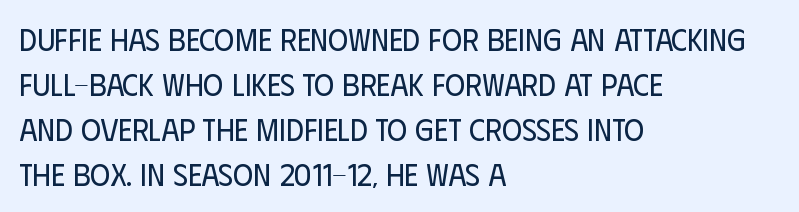
Q: Is the text bold? A: No.
Q: Is the text italic (slanted)? A: No, it is upright.
Q: Is the typeface a serif or a sans-serif typeface? A: Sans-serif.
Q: Is the text underlined? A: No.
Q: How is the paragraph aligned? A: Left-aligned.
Q: Is the spacing between letters normal or unusually wide? A: Normal.
Q: Is the spacing between lines tight, normal or loose? A: Normal.
Q: Width (condensed, normal, or wide)? A: Condensed.
Q: Stroke contrast? A: Low.
Q: x-height? A: Large.
Q: Monospaced? A: No.
